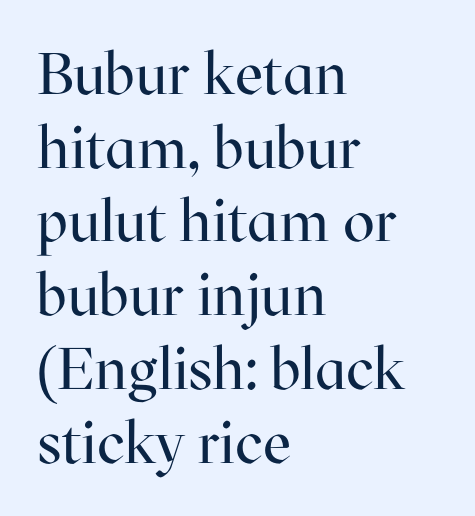
{"serif": "yes", "italic": "no", "bold": "no", "weight": "regular", "width": "normal", "stroke_contrast": "high", "x_height": "medium", "monospaced": "no", "underline": "no", "align": "left", "line_spacing": "normal", "line_spacing_ratio": 1.25, "letter_spacing": "normal", "letter_spacing_em": 0.0, "glyph_px": 59}
